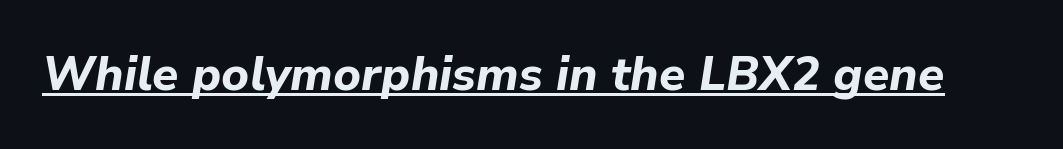
Q: Is the text bold? A: Yes.
Q: Is the text italic (slanted)? A: Yes, it leans right by about 9 degrees.
Q: Is the text underlined? A: Yes.
Q: Is the spacing between letters normal or unusually wide? A: Normal.
Q: Width (condensed, normal, or wide)? A: Normal.
Q: Stroke contrast? A: Low.
Q: x-height? A: Medium.
Q: Monospaced? A: No.
